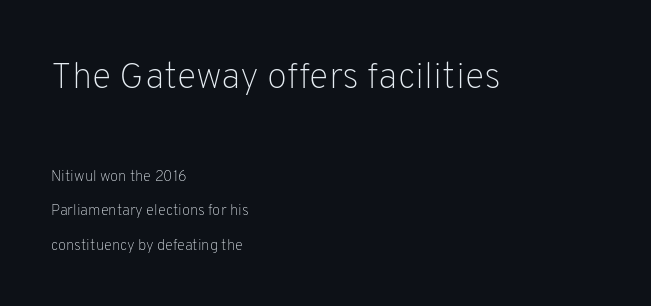
{"serif": "no", "italic": "no", "bold": "no", "weight": "light", "width": "normal", "stroke_contrast": "low", "x_height": "medium", "monospaced": "no", "underline": "no", "align": "left", "line_spacing": "loose", "line_spacing_ratio": 2.3, "letter_spacing": "normal", "letter_spacing_em": 0.0, "larger_block": "first", "size_ratio": 2.47, "glyph_px": 37}
